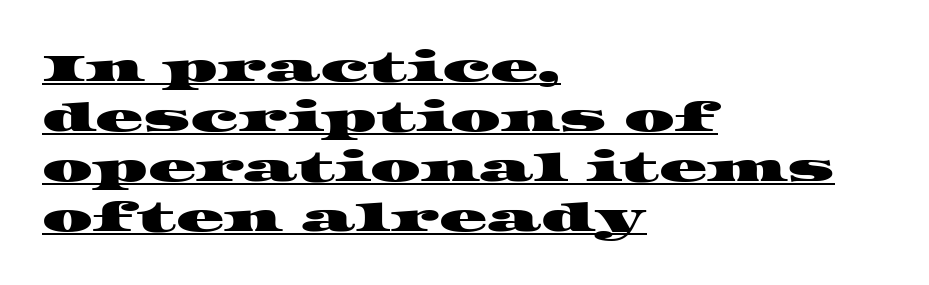
Q: Is the typeface a serif or a sans-serif typeface? A: Serif.
Q: Is the text underlined? A: Yes.
Q: How is the paragraph aligned? A: Left-aligned.
Q: Is the spacing between letters normal or unusually wide? A: Normal.
Q: Is the spacing between lines tight, normal or loose? A: Normal.
Q: Width (condensed, normal, or wide)? A: Wide.
Q: Stroke contrast? A: High.
Q: x-height? A: Large.
Q: Monospaced? A: No.
